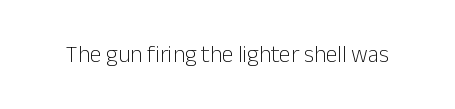
The type is set solid horizontally, with unmodified tracking. Words float on clear page, feet unadorned. A quiet, ordinary-to-light weight characterises the typeface. The type sits square on the baseline with zero lean.
